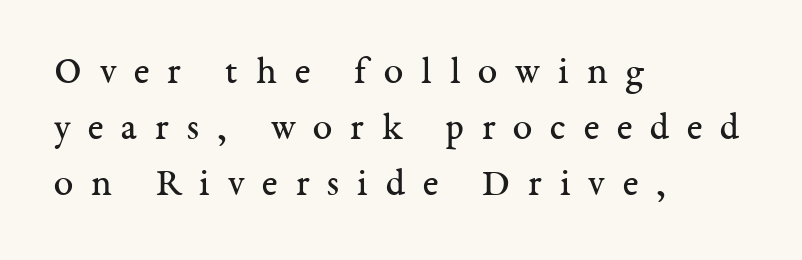
Proportional: the letters do not fall into vertical columns. Whoever set this chose a conventional vertical rhythm. The rendering inserts visible extra space after every character. Where is the straight margin? On the left.
